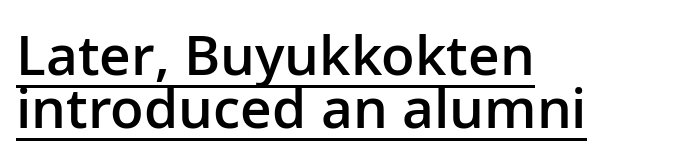
Rendered with straight, roman letterforms. You can tell from the bare stems that sans-serif type was used. Think of a printed novel: that variable character pitch is what you see here. I'd describe the lettering as semibold — firm but not a full bold. The rendering anchors every line to the left-hand side. Default kerning and tracking; the words read as compact shapes.
